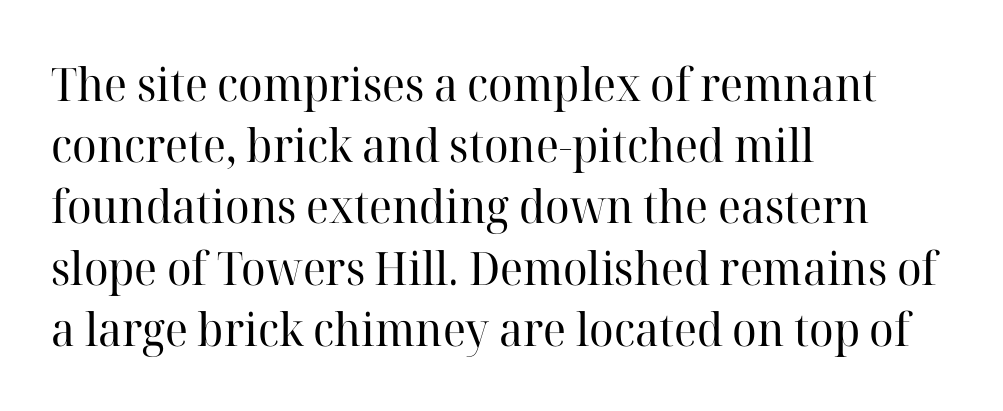
The rendering uses natural spacing where letterforms have individual widths. The specimen omits any rule beneath the text block's lines. I'd call this a serif setting — the letters wear small feet. A classic flush-left, rag-right setting is used for this passage. The letters stand upright; this is a roman face.
